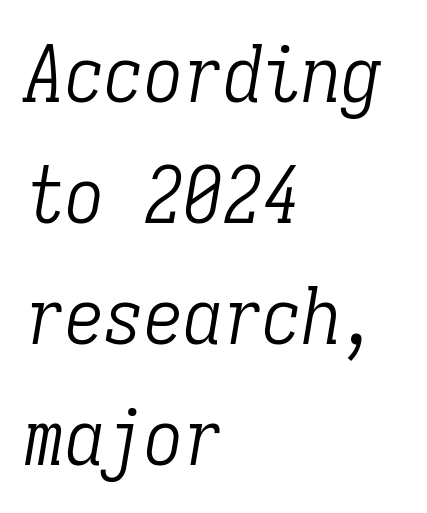
The image shows 79 px light, condensed serif type, italic (leaning right), monospaced; set left-aligned, normal line spacing (1.53x), normal letter spacing, not underlined; low stroke contrast and a medium x-height.
